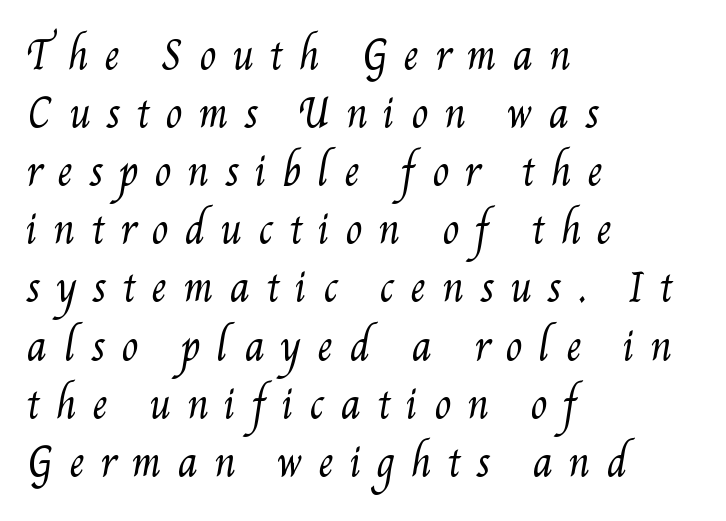
The image shows 39 px regular-weight, condensed type; set left-aligned, normal line spacing (1.49x), unusually wide letter spacing (+0.4 em), not underlined; medium stroke contrast and a small x-height.
